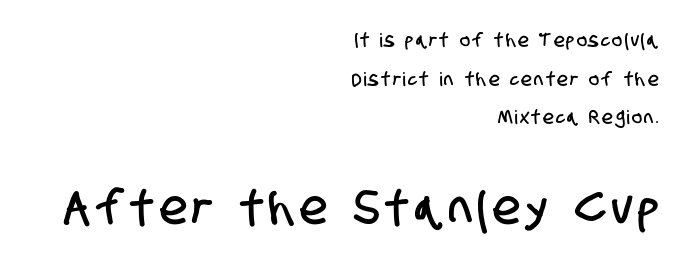
The image shows 48 px condensed sans-serif type; set right-aligned, loose line spacing (2.03x), not underlined; the second (bottom) block is 2.53x larger; low stroke contrast and a large x-height.
